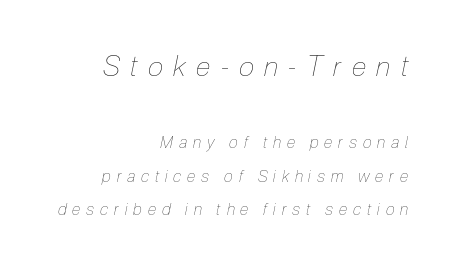
Horizontal alignment here is rightward, an uncommon choice for prose. Summary of weight: not heavy and not bold. Baseline-to-baseline distance is far greater than the letter height. Characters follow at a spacing far wider than the type designer built in.
